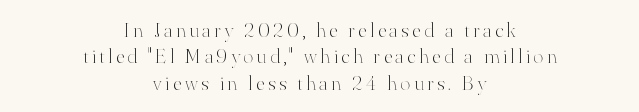
Weight: regular or lighter. A roman cut, with each character standing at attention. Is there much room between lines? A standard amount, neither cramped nor airy. The words here are not underlined. The lines in this sample share a center point and differ in where they start and stop.
